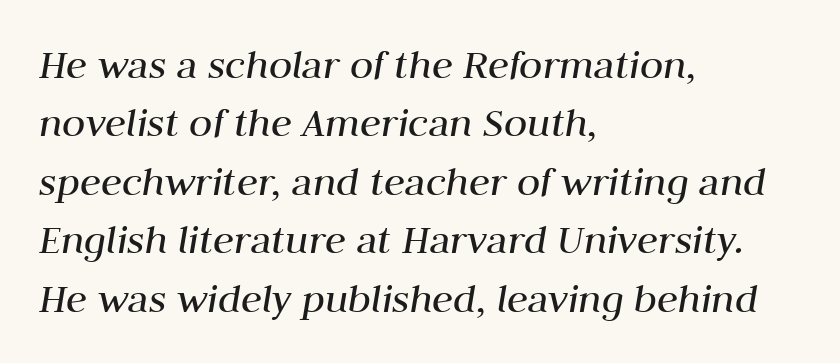
Q: Is the text bold? A: No.
Q: Is the text italic (slanted)? A: Yes, it leans right by about 10 degrees.
Q: Is the text underlined? A: No.
Q: How is the paragraph aligned? A: Left-aligned.
Q: Is the spacing between letters normal or unusually wide? A: Normal.
Q: Is the spacing between lines tight, normal or loose? A: Normal.
Q: Width (condensed, normal, or wide)? A: Normal.
Q: Stroke contrast? A: Medium.
Q: x-height? A: Medium.
Q: Monospaced? A: No.
